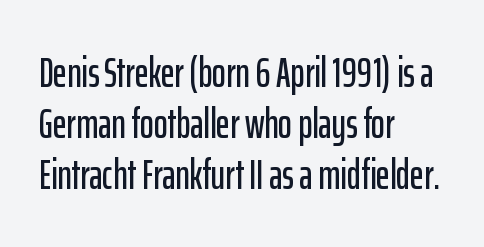
The rendering uses natural spacing where letterforms have individual widths. A classic flush-left, rag-right setting is used for this passage. No word sits above an underline. Posture: vertical. This rendering employs a face without finishing strokes, i.e., a sans-serif. Standard letterfit; no display-style spreading of the glyphs.
